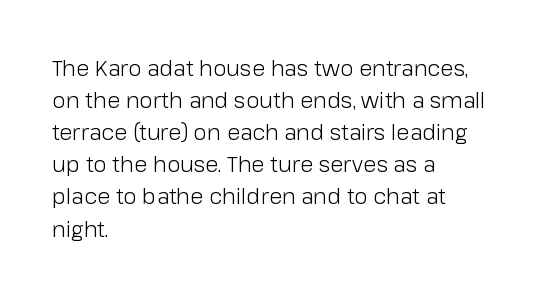
Weight: in the light-to-regular range. These lines keep a tight, regular rhythm from letter to letter. Any mark beneath the type? The region is blank. Left-aligned paragraph, ragged on the right. If you drew a line through each stem, it would be perfectly vertical. Honestly, the row spacing looks completely unremarkable.
